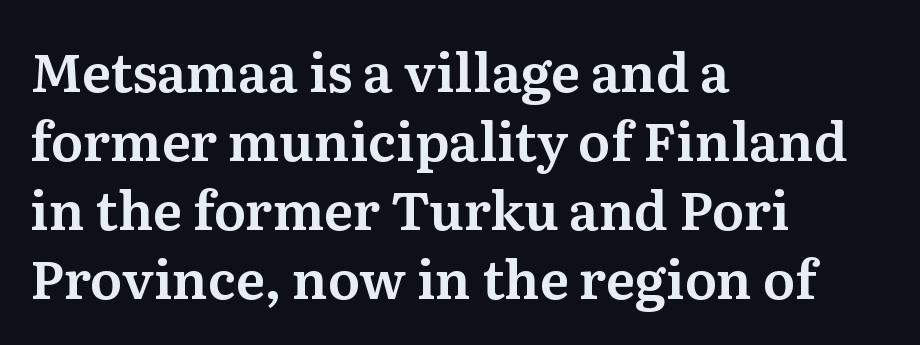
Horizontal alignment here is leftward, the default for most running prose. If you measured baseline to baseline, you'd find a middling distance. Beneath every word, the page is bare. Notice how the stems are strictly vertical — no italics here. The passage shown is typeset with a serif family. This sample uses plain, unmodified letter spacing.
